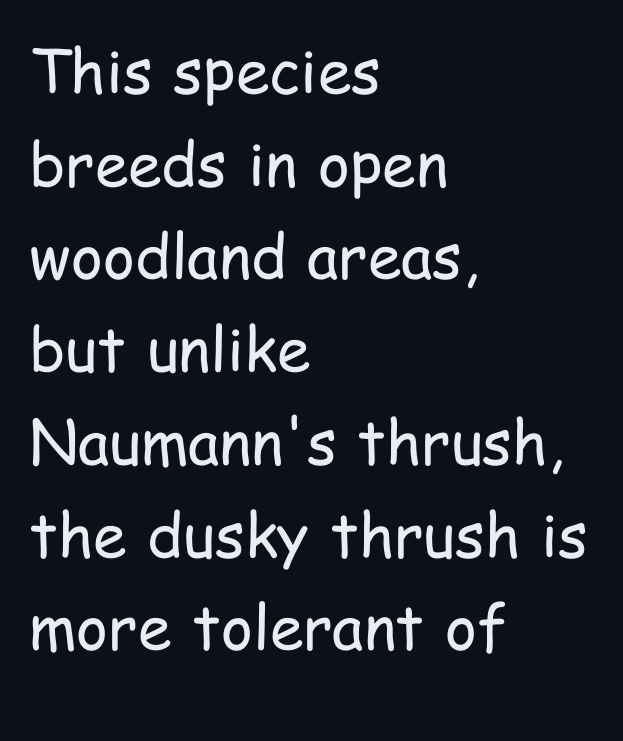
{"serif": "no", "italic": "no", "bold": "no", "weight": "regular", "width": "condensed", "stroke_contrast": "low", "x_height": "medium", "monospaced": "no", "underline": "no", "align": "left", "line_spacing": "normal", "line_spacing_ratio": 1.52, "letter_spacing": "normal", "letter_spacing_em": 0.0, "glyph_px": 61}
